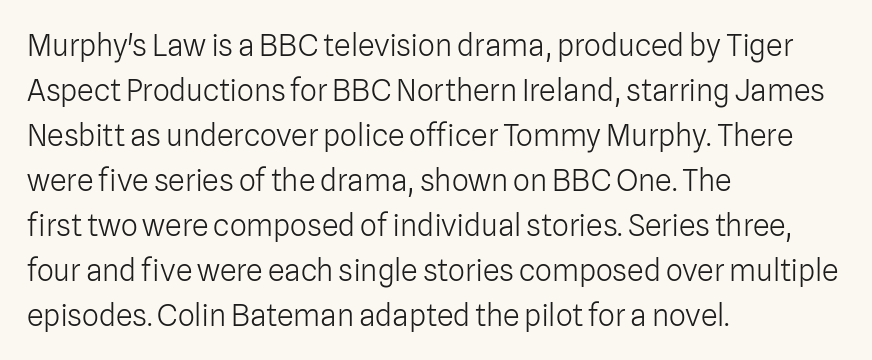
The image shows 30 px light sans-serif type, upright; set left-aligned, normal line spacing (1.5x), normal letter spacing, not underlined; low stroke contrast and a medium x-height.
